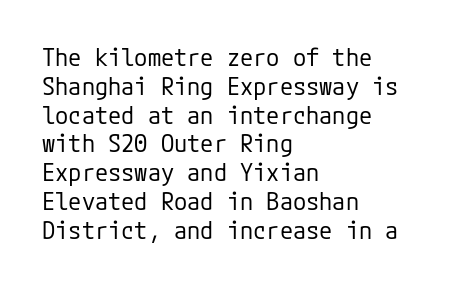
The image shows 24 px text type, upright; set left-aligned, line spacing 1.2x, normal letter spacing, not underlined.
